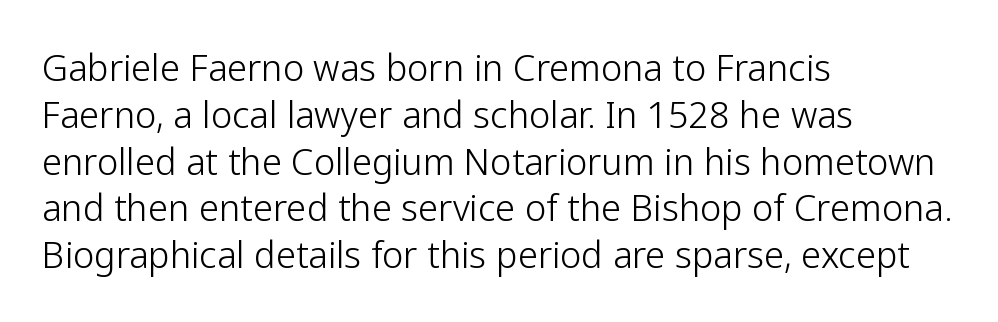
The image shows 36 px light sans-serif type, upright; set left-aligned, normal line spacing (1.3x), normal letter spacing, not underlined; low stroke contrast and a medium x-height.
